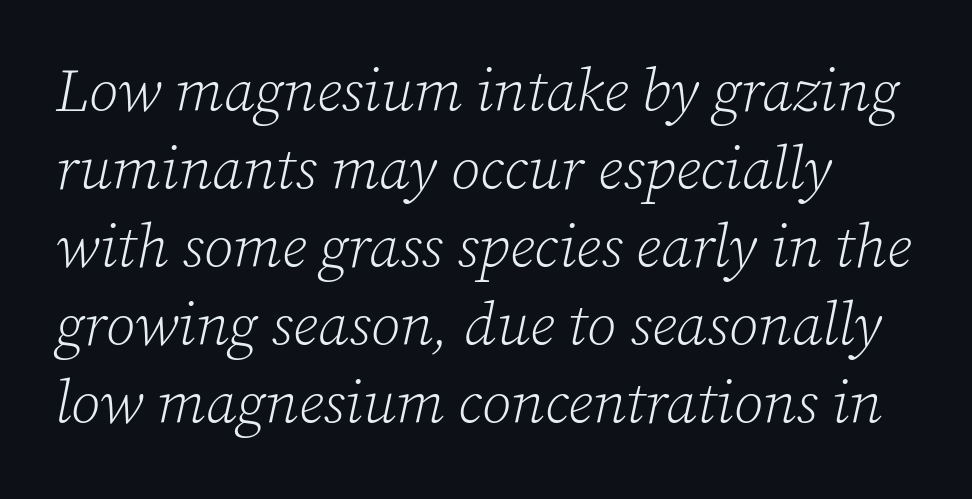
Only glyphs here, with clear space below each row. Honestly, the row spacing looks completely unremarkable. The letters are slanted; this is an italic face. The type is set solid horizontally, with unmodified tracking. Note the varied advance widths — an 'i' is clearly narrower than an 'm'. Is the stroke heavy? The answer is a plain regular-or-lighter.
